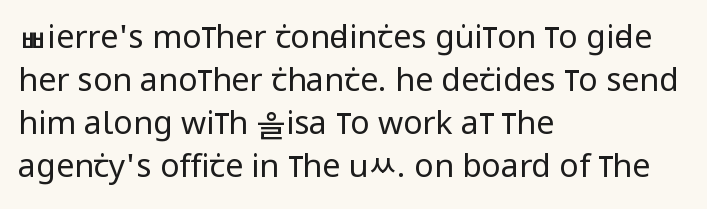
The letters carry no serifs — their stems end cleanly without finishing strokes. The words here are not underlined. This reads as an unemphasized weight, regular at the heaviest. In terms of posture, this sample is upright.
